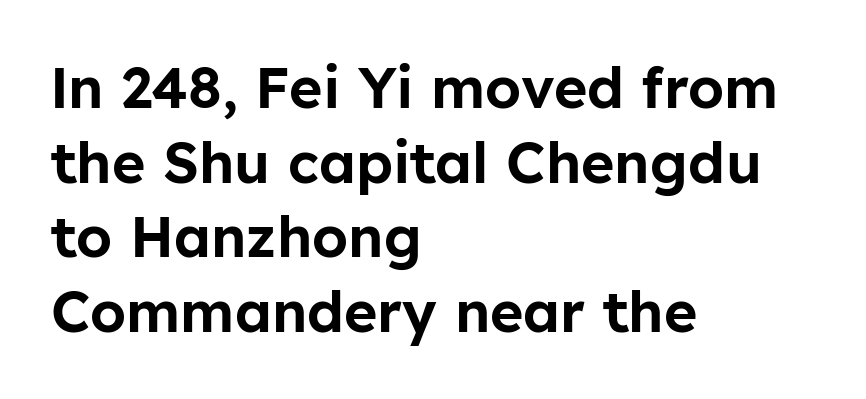
The image shows 57 px sans-serif type, upright; set left-aligned, normal line spacing (1.31x), normal letter spacing, not underlined; low stroke contrast and a medium x-height.
